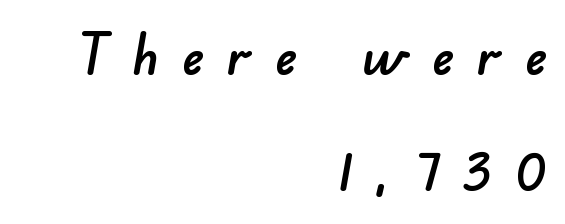
{"serif": "no", "width": "normal", "stroke_contrast": "low", "x_height": "small", "monospaced": "no", "underline": "no", "align": "right", "line_spacing": "loose", "line_spacing_ratio": 2.08, "letter_spacing": "wide", "letter_spacing_em": 0.41, "glyph_px": 56}
